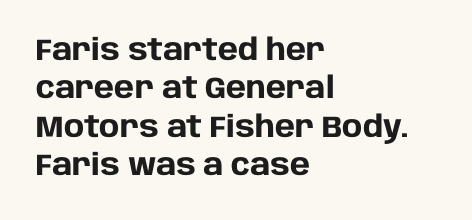
The image shows 30 px heavy sans-serif type, upright; set left-aligned, normal line spacing (1.28x), normal letter spacing, not underlined; low stroke contrast and a large x-height.
